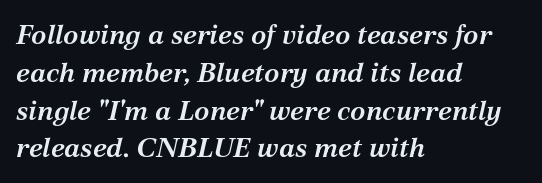
Q: Is the text bold? A: Semi-bold.
Q: Is the text italic (slanted)? A: Yes, it leans right by about 12 degrees.
Q: Is the typeface a serif or a sans-serif typeface? A: Serif.
Q: Is the text underlined? A: No.
Q: How is the paragraph aligned? A: Left-aligned.
Q: Is the spacing between letters normal or unusually wide? A: Normal.
Q: Is the spacing between lines tight, normal or loose? A: Normal.
Q: Width (condensed, normal, or wide)? A: Normal.
Q: Stroke contrast? A: Medium.
Q: x-height? A: Medium.
Q: Monospaced? A: No.
